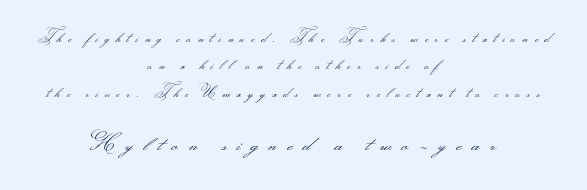
Q: Is the text bold? A: No.
Q: Is the text italic (slanted)? A: Yes.
Q: Is the text underlined? A: No.
Q: How is the paragraph aligned? A: Centered.
Q: Is the spacing between letters normal or unusually wide? A: Unusually wide.
Q: Is the spacing between lines tight, normal or loose? A: Loose.
Q: Which block of text is set in a larger size, the first (top) or the second (bottom)? A: The second (bottom) one.
